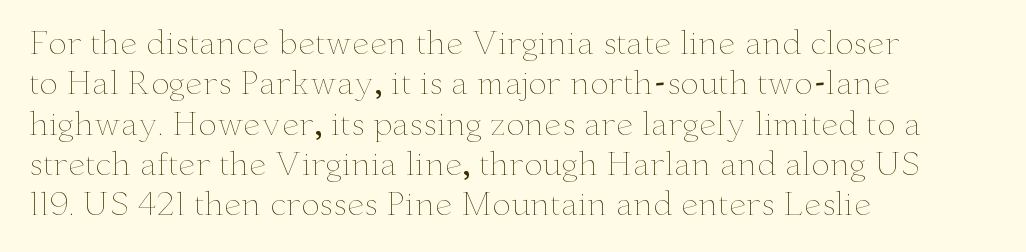
{"italic": "no", "bold": "no", "weight": "thin", "width": "wide", "stroke_contrast": "low", "x_height": "small", "monospaced": "no", "underline": "no", "align": "left", "line_spacing": "normal", "line_spacing_ratio": 1.3, "letter_spacing": "normal", "letter_spacing_em": 0.0, "glyph_px": 31}
